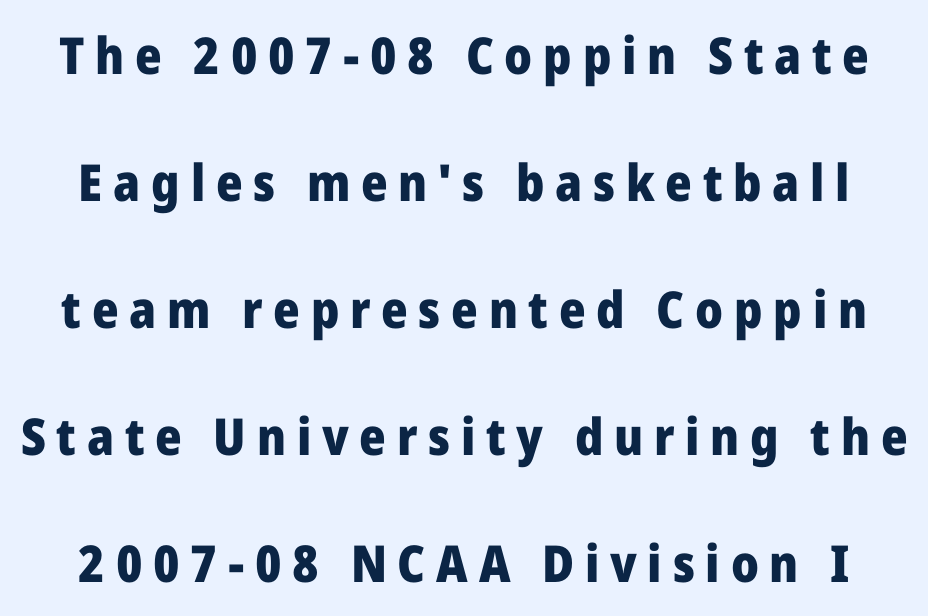
{"serif": "no", "italic": "no", "bold": "yes", "weight": "heavy", "width": "normal", "stroke_contrast": "low", "x_height": "medium", "monospaced": "no", "underline": "no", "line_spacing": "loose", "line_spacing_ratio": 2.49, "letter_spacing": "wide", "letter_spacing_em": 0.21, "glyph_px": 51}
